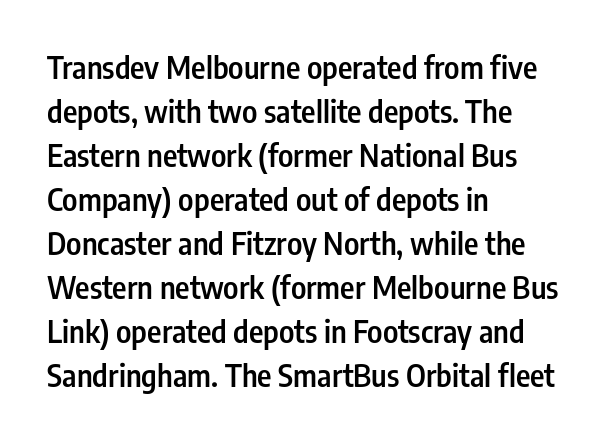
{"serif": "no", "italic": "no", "bold": "semi", "weight": "semibold", "width": "condensed", "stroke_contrast": "low", "x_height": "medium", "monospaced": "no", "underline": "no", "align": "left", "line_spacing": "normal", "line_spacing_ratio": 1.42, "letter_spacing": "normal", "letter_spacing_em": 0.0, "glyph_px": 31}
